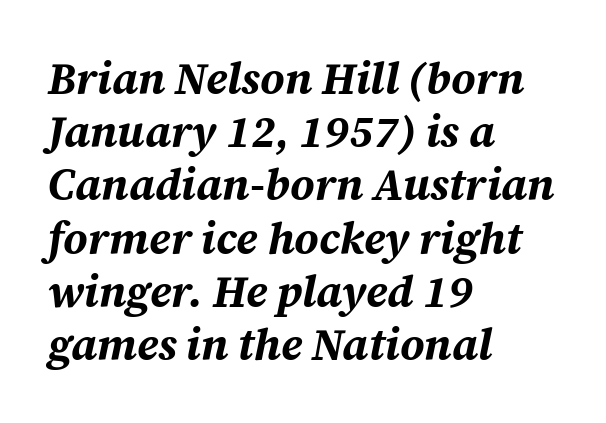
The image shows 44 px bold type, italic (leaning right); set left-aligned, line spacing 1.21x, normal letter spacing, not underlined; medium stroke contrast and a medium x-height.
